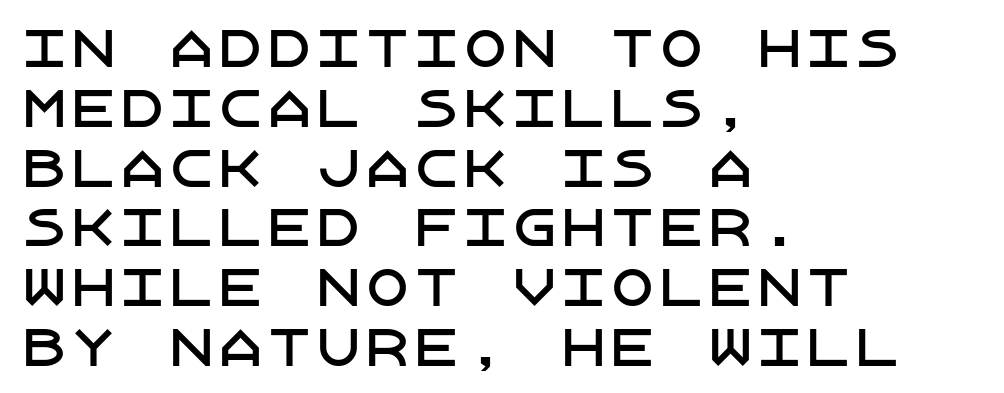
The image shows 49 px sans-serif type, upright; set left-aligned, line spacing 1.22x, normal letter spacing, not underlined; low stroke contrast and a large x-height.
